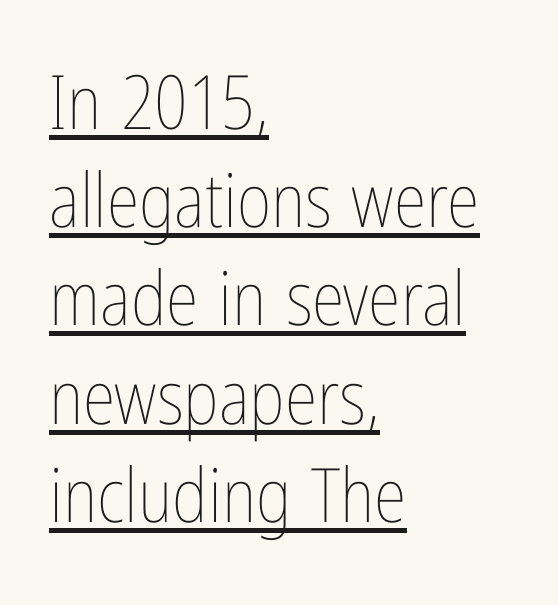
Q: Is the text bold? A: No.
Q: Is the text italic (slanted)? A: No, it is upright.
Q: Is the text underlined? A: Yes.
Q: How is the paragraph aligned? A: Left-aligned.
Q: Is the spacing between letters normal or unusually wide? A: Normal.
Q: Is the spacing between lines tight, normal or loose? A: Normal.
Q: Width (condensed, normal, or wide)? A: Condensed.
Q: Stroke contrast? A: Low.
Q: x-height? A: Medium.
Q: Monospaced? A: No.
